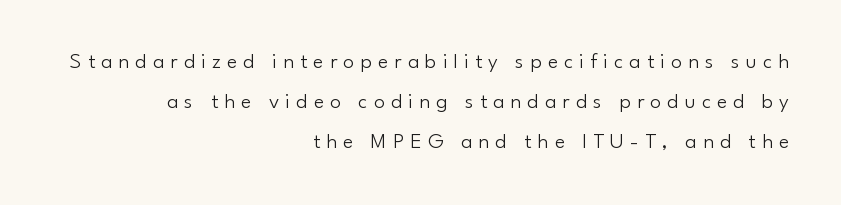
The image shows 22 px text type, upright; set right-aligned, line spacing 1.81x, unusually wide letter spacing (+0.28 em), not underlined.
